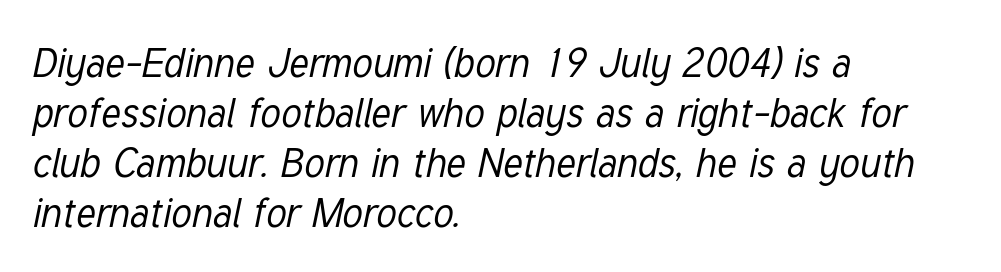
The rendering applies a slant to the glyphs. The horizontal fit of the characters is conventional and even. The passage shown is typed in a proportional face where columns would drift. Has an underline been added? It has not. The passage shown is not bold in any degree. The leading is moderate, giving the passage an even texture.
